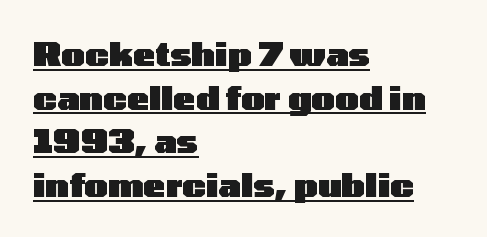
Q: Is the text bold? A: Yes.
Q: Is the text italic (slanted)? A: No, it is upright.
Q: Is the typeface a serif or a sans-serif typeface? A: Sans-serif.
Q: Is the text underlined? A: Yes.
Q: How is the paragraph aligned? A: Left-aligned.
Q: Is the spacing between letters normal or unusually wide? A: Normal.
Q: Is the spacing between lines tight, normal or loose? A: Normal.
Q: Width (condensed, normal, or wide)? A: Wide.
Q: Stroke contrast? A: Low.
Q: x-height? A: Medium.
Q: Monospaced? A: No.
